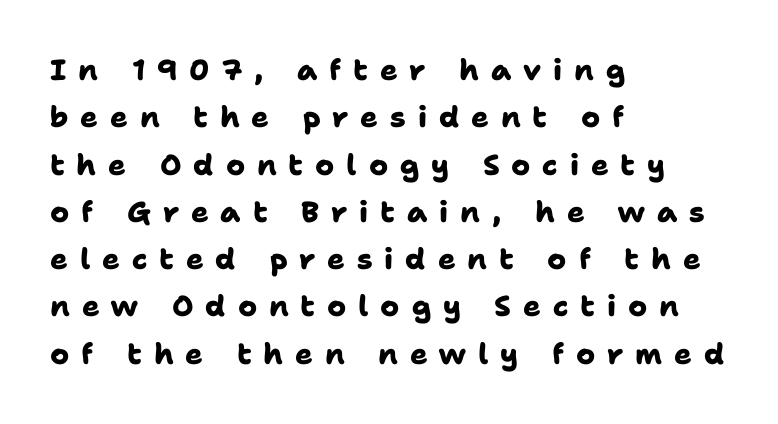
The image shows 29 px heavy sans-serif type; set left-aligned, normal line spacing (1.63x), unusually wide letter spacing (+0.41 em), not underlined; low stroke contrast and a medium x-height.
